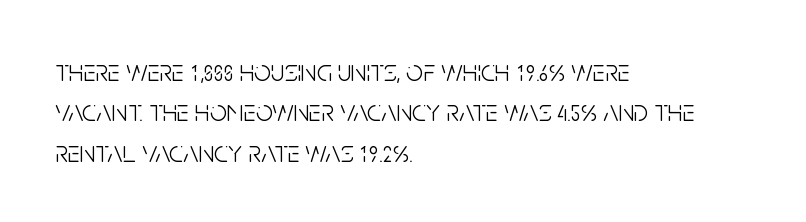
Q: Is the text bold? A: No.
Q: Is the text italic (slanted)? A: No, it is upright.
Q: Is the typeface a serif or a sans-serif typeface? A: Sans-serif.
Q: Is the text underlined? A: No.
Q: How is the paragraph aligned? A: Left-aligned.
Q: Is the spacing between letters normal or unusually wide? A: Normal.
Q: Is the spacing between lines tight, normal or loose? A: Normal.
Q: Width (condensed, normal, or wide)? A: Condensed.
Q: Stroke contrast? A: Low.
Q: x-height? A: Large.
Q: Monospaced? A: No.
